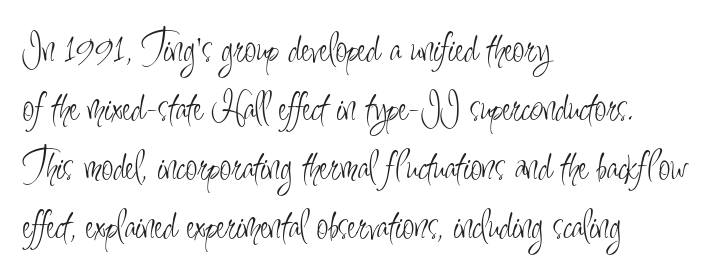
The image shows 43 px light, condensed sans-serif type; set left-aligned, normal line spacing (1.37x), normal letter spacing, not underlined; low stroke contrast and a small x-height.
